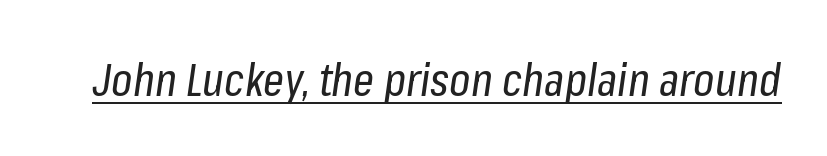
Descenders here cross a horizontal rule under the line. This sample uses plain, unmodified letter spacing. Yep, that's italic — everything's leaning. Nothing heavy about these letters — not bold at all. Proportional: the letters do not fall into vertical columns.
